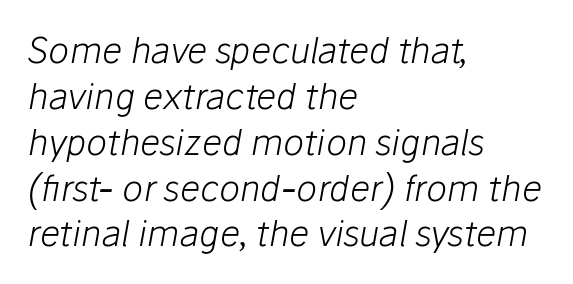
These lines keep a tight, regular rhythm from letter to letter. The lettering tilts uniformly, giving the passage an italic look. Rule under the text: the space is simply empty. The typesetter chose a ragged-right arrangement here. Summary of weight: not heavy and not bold.
